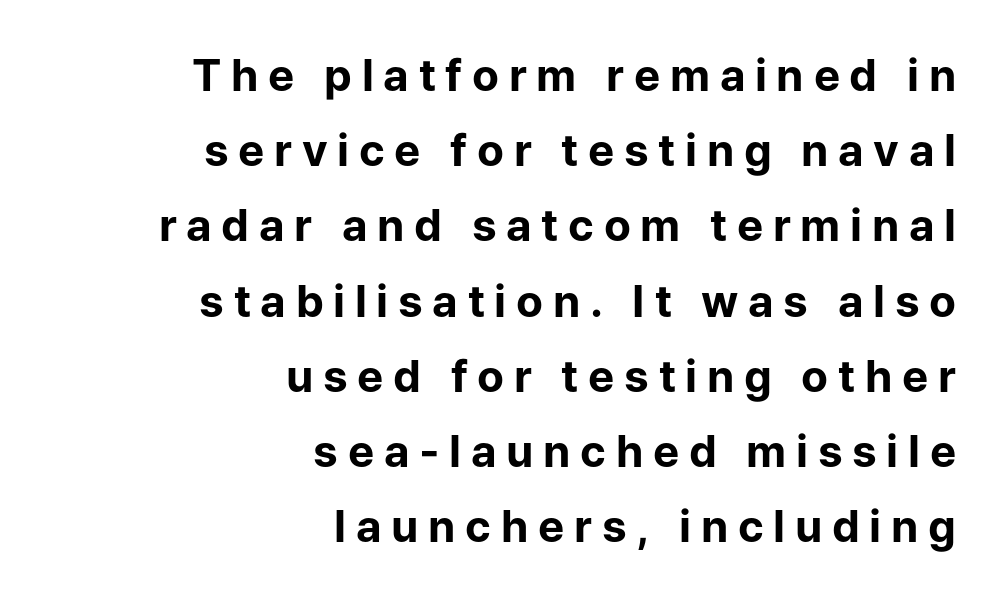
The image shows 44 px bold sans-serif type, upright; set right-aligned, line spacing 1.71x, unusually wide letter spacing (+0.22 em), not underlined; low stroke contrast and a medium x-height.
